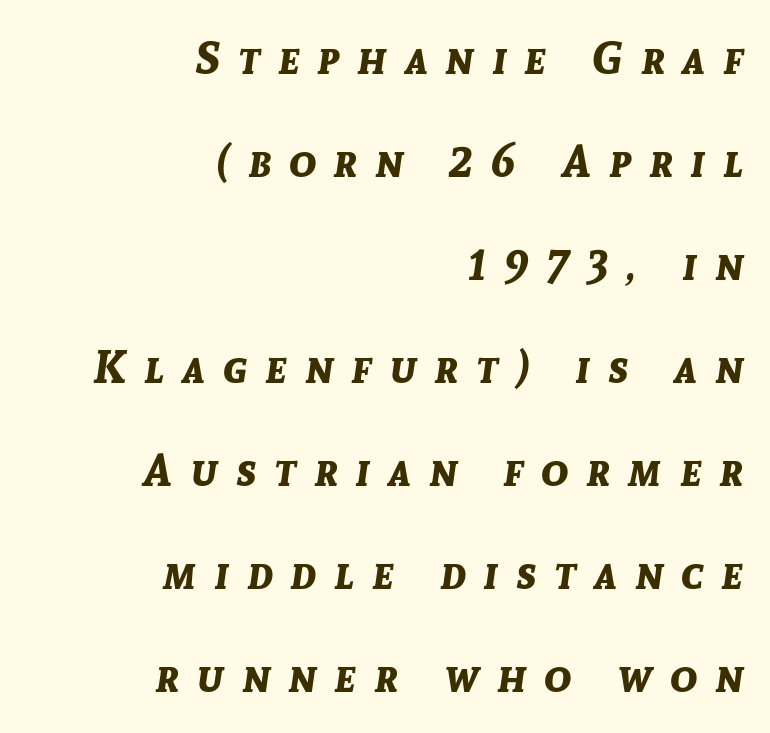
The image shows 45 px bold type, italic (leaning right); set right-aligned, loose line spacing (2.29x), unusually wide letter spacing (+0.4 em), not underlined; low stroke contrast and a medium x-height.
